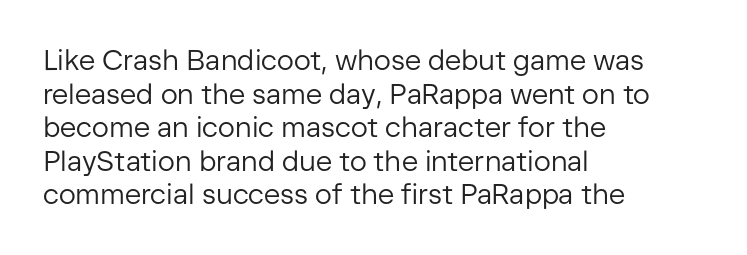
{"serif": "no", "italic": "no", "bold": "no", "weight": "regular", "width": "normal", "stroke_contrast": "low", "x_height": "medium", "monospaced": "no", "underline": "no", "align": "left", "line_spacing_ratio": 1.2, "letter_spacing": "normal", "letter_spacing_em": 0.0, "glyph_px": 28}
